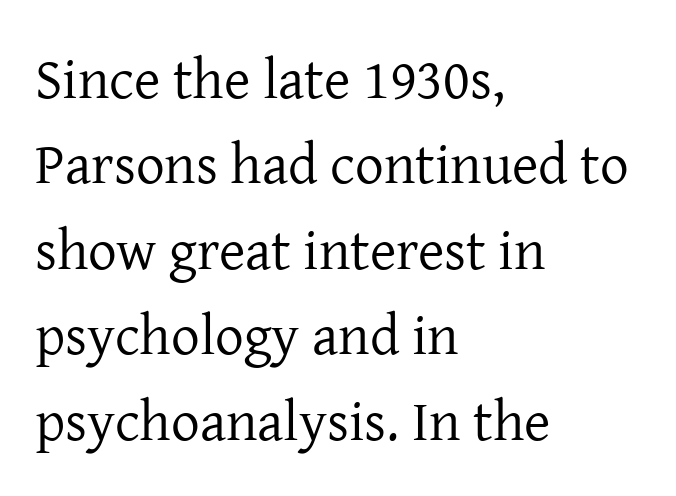
{"serif": "yes", "italic": "no", "bold": "no", "weight": "regular", "width": "normal", "stroke_contrast": "low", "x_height": "medium", "monospaced": "no", "underline": "no", "align": "left", "line_spacing": "normal", "line_spacing_ratio": 1.5, "letter_spacing": "normal", "letter_spacing_em": 0.0, "glyph_px": 57}
